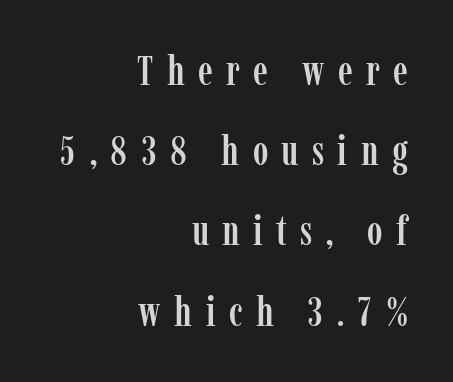
{"serif": "yes", "italic": "no", "width": "condensed", "stroke_contrast": "low", "x_height": "medium", "monospaced": "no", "underline": "no", "align": "right", "line_spacing": "loose", "line_spacing_ratio": 1.91, "letter_spacing": "wide", "letter_spacing_em": 0.32, "glyph_px": 42}
